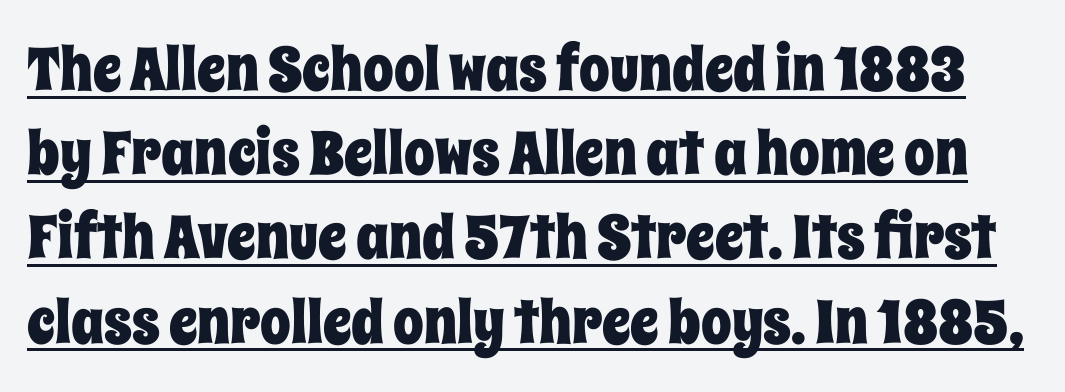
No italicization has been applied; the sample stays upright. Notice how descenders clear the ascenders below comfortably — that's standard leading. A baseline rule has been typeset under these characters. Looks like regular typesetting: each glyph gets only the width it needs. The type is set solid horizontally, with unmodified tracking.
